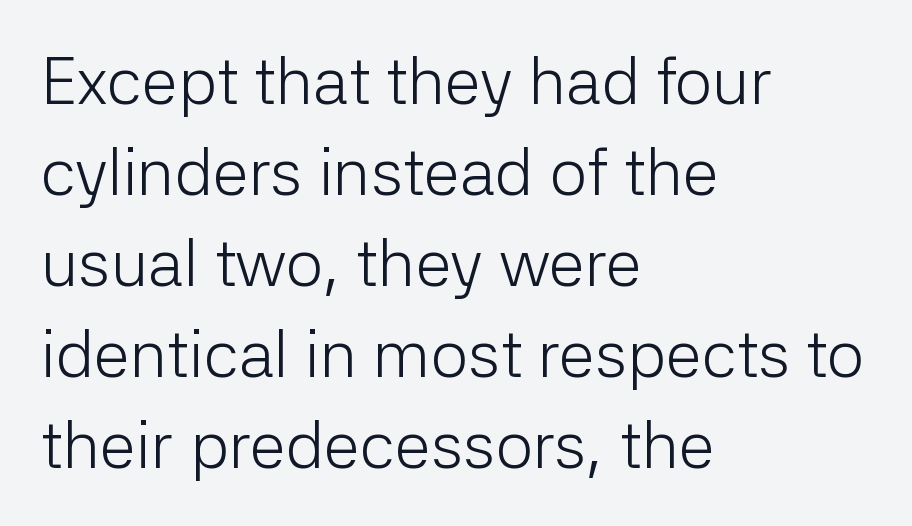
The typography opts for an upright posture over an oblique one. The designer went with a sans here, leaving each stem footless. A bare baseline throughout the passage. The passage shown stacks its lines at a standard gap. A light-to-regular cut is what we see here.
